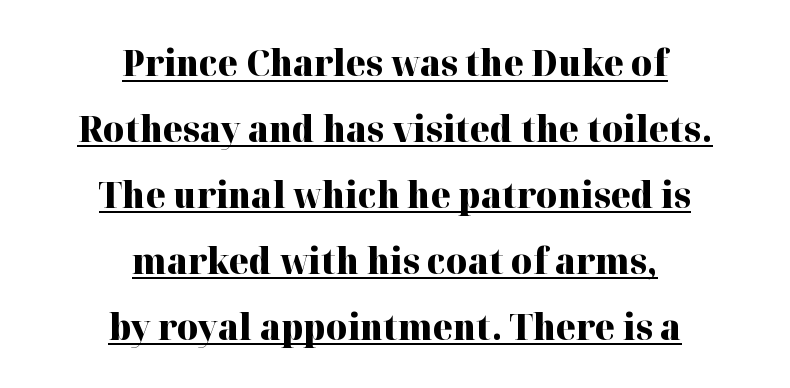
{"serif": "yes", "italic": "no", "bold": "yes", "weight": "heavy", "width": "normal", "stroke_contrast": "high", "x_height": "medium", "monospaced": "no", "underline": "yes", "align": "center", "line_spacing_ratio": 1.83, "letter_spacing": "normal", "letter_spacing_em": 0.0, "glyph_px": 36}
